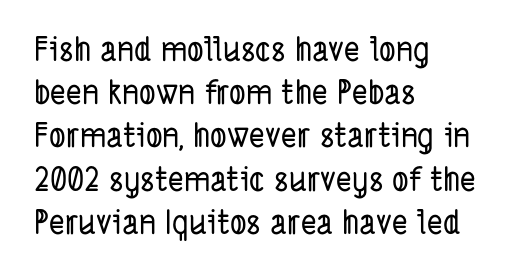
{"serif": "no", "width": "condensed", "stroke_contrast": "low", "x_height": "medium", "monospaced": "no", "underline": "no", "align": "left", "line_spacing": "normal", "line_spacing_ratio": 1.31, "letter_spacing": "normal", "letter_spacing_em": 0.0, "glyph_px": 33}
